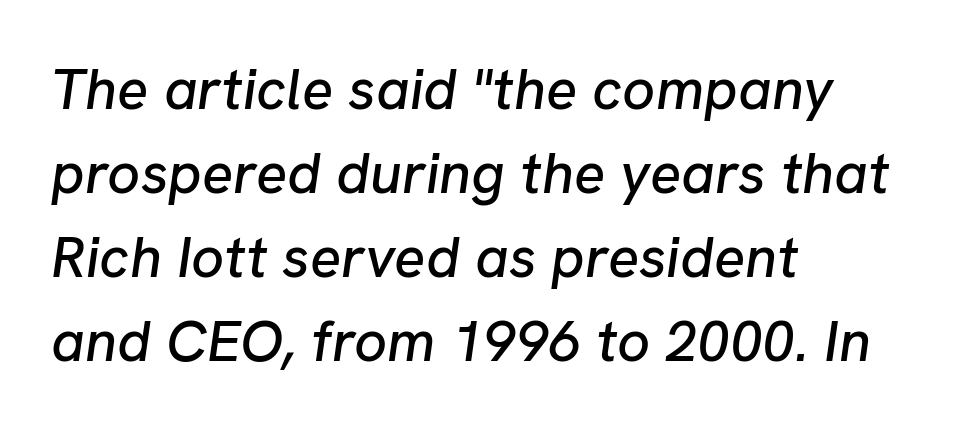
The image shows 58 px text type, italic (leaning right); set left-aligned, normal line spacing (1.45x), normal letter spacing, not underlined; low stroke contrast and a medium x-height.
